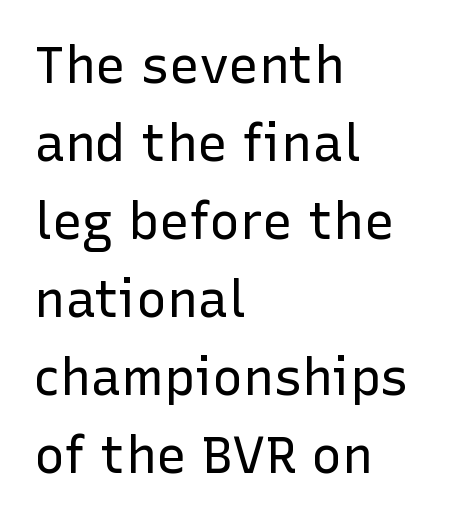
Stems and bowls with no extra thickness — not bold. Underline: absent. Where is the straight margin? On the left. The text was rendered using a sans face with plain stroke endings. Upright lettering throughout.
